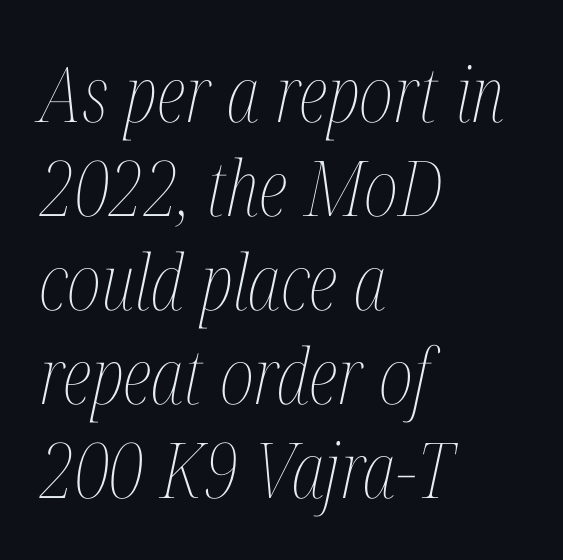
{"italic": "yes", "lean": "right", "slant_degrees": 12, "bold": "no", "weight": "thin", "width": "condensed", "stroke_contrast": "medium", "x_height": "medium", "monospaced": "no", "underline": "no", "align": "left", "line_spacing_ratio": 1.22, "letter_spacing": "normal", "letter_spacing_em": 0.0, "glyph_px": 77}
